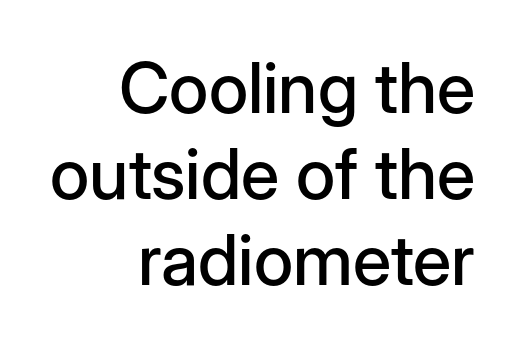
Q: Is the text italic (slanted)? A: No, it is upright.
Q: Is the typeface a serif or a sans-serif typeface? A: Sans-serif.
Q: Is the text underlined? A: No.
Q: How is the paragraph aligned? A: Right-aligned.
Q: Is the spacing between letters normal or unusually wide? A: Normal.
Q: Width (condensed, normal, or wide)? A: Normal.
Q: Stroke contrast? A: Low.
Q: x-height? A: Medium.
Q: Monospaced? A: No.
